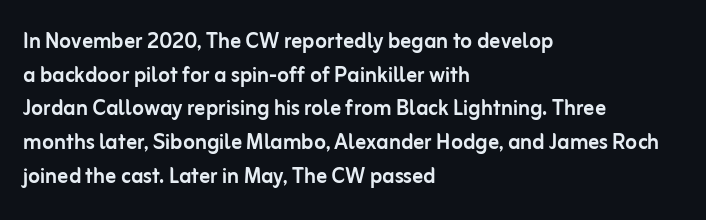
Q: Is the text italic (slanted)? A: No, it is upright.
Q: Is the text underlined? A: No.
Q: How is the paragraph aligned? A: Left-aligned.
Q: Is the spacing between letters normal or unusually wide? A: Normal.
Q: Is the spacing between lines tight, normal or loose? A: Normal.
